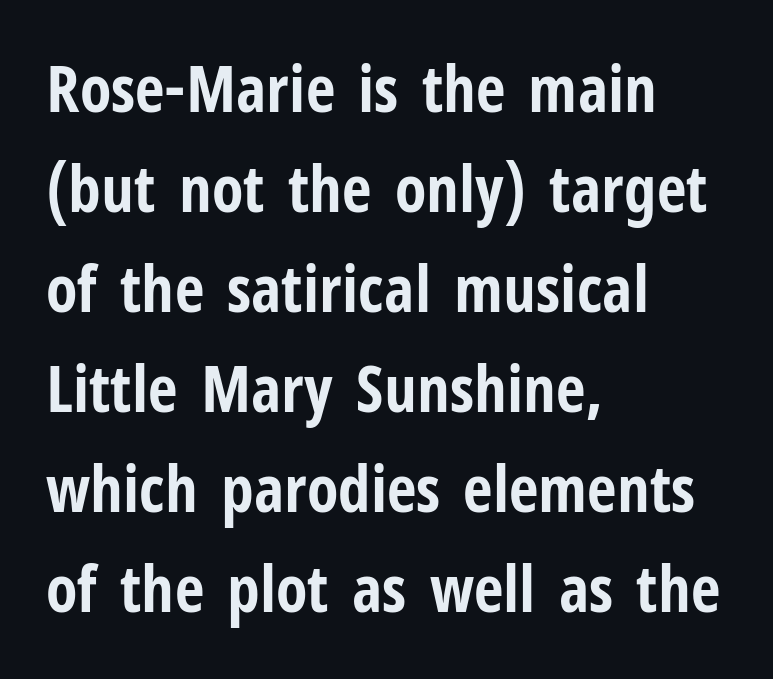
The image shows 65 px bold, condensed sans-serif type, upright; set left-aligned, normal line spacing (1.54x), normal letter spacing, not underlined; low stroke contrast and a medium x-height.
